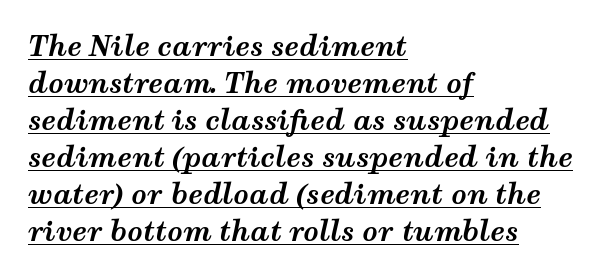
{"italic": "yes", "lean": "right", "slant_degrees": 12, "bold": "yes", "underline": "yes", "align": "left", "line_spacing": "normal", "line_spacing_ratio": 1.37, "letter_spacing": "normal", "letter_spacing_em": 0.0, "glyph_px": 27}
